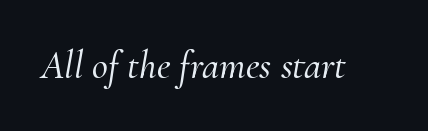
The image shows 39 px serif type, italic (leaning right); set normal letter spacing, not underlined; medium stroke contrast and a small x-height.
